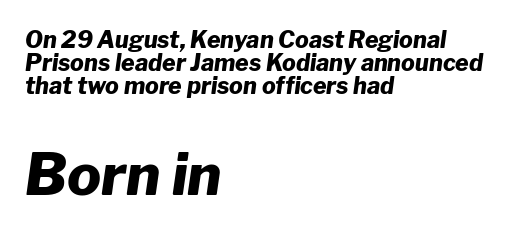
Horizontal alignment here is leftward, the default for most running prose. This is heavy type, rendered in bold. This sample has the flowing, uneven cadence of proportional lettering. Horizontal bands of white between lines are thin slivers. Tracking here is standard; glyphs follow each other at the usual distance. Quick note: italic.
